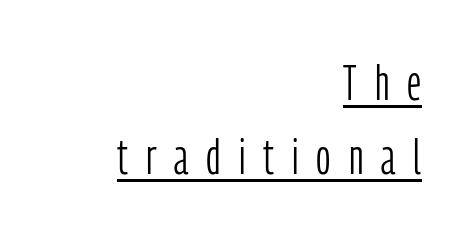
Proportional: the letters do not fall into vertical columns. These lines are composed in type without serifs. The tracking reads as deliberately expanded to a designer's eye. The passage is arranged like a letterhead date or caption credit — flush right.
